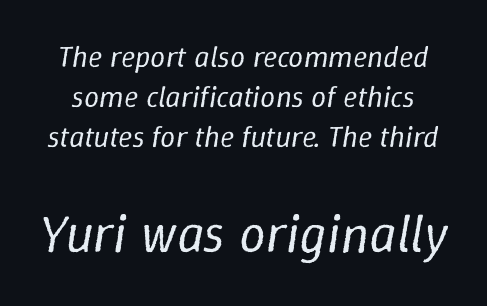
Weight: in the light-to-regular range. Between one letter and the next there's only the usual sliver of space. The line-height multiplier appears to be the usual default. When letters slant like this, we call the style italic.
